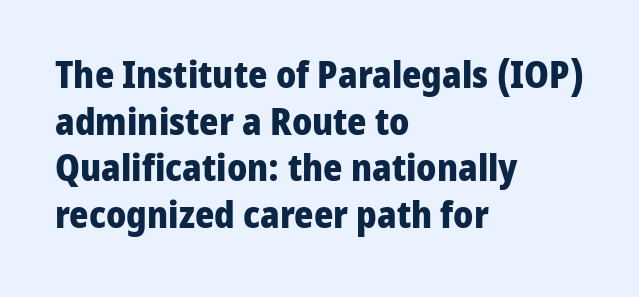
{"serif": "no", "italic": "no", "bold": "yes", "weight": "heavy", "width": "normal", "stroke_contrast": "low", "x_height": "medium", "monospaced": "no", "underline": "no", "align": "left", "line_spacing": "normal", "line_spacing_ratio": 1.26, "letter_spacing": "normal", "letter_spacing_em": 0.0, "glyph_px": 37}
